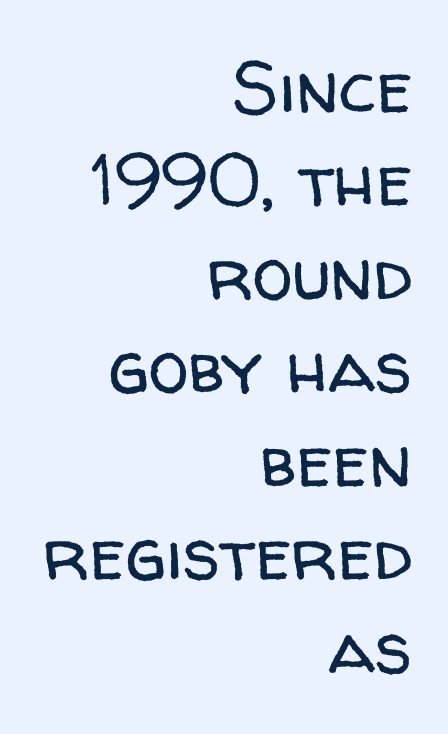
The cut favours lightness, reaching ordinary text weight at its darkest. One-word summary of the alignment: right. Think of a printed novel: that variable character pitch is what you see here. Nobody drew a line under any word here. Letterform terminals end flat and unadorned throughout the passage. One glance says typical: line gaps are just what's usual.
